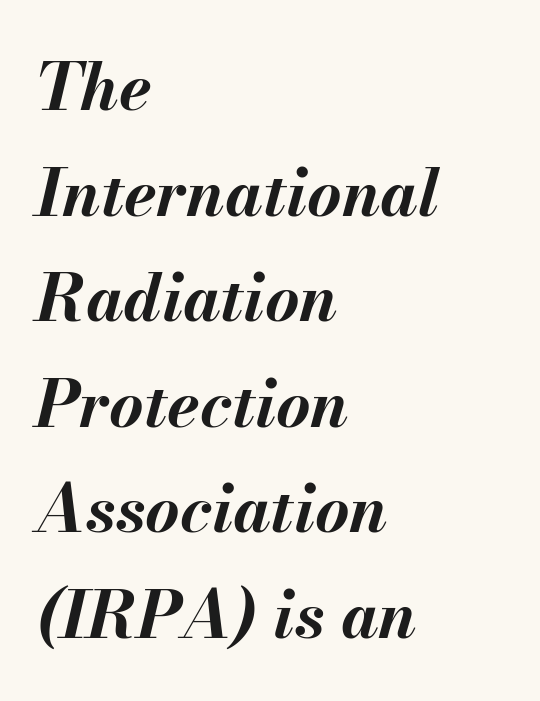
The image shows 66 px bold type, italic (leaning right); set left-aligned, normal line spacing (1.6x), normal letter spacing, not underlined; medium stroke contrast and a small x-height.
